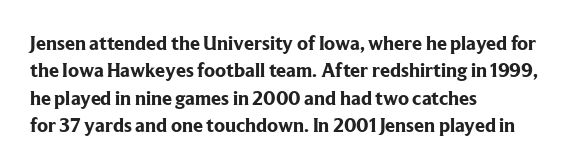
Q: Is the text bold? A: Yes.
Q: Is the text italic (slanted)? A: No, it is upright.
Q: Is the text underlined? A: No.
Q: How is the paragraph aligned? A: Left-aligned.
Q: Is the spacing between letters normal or unusually wide? A: Normal.
Q: Is the spacing between lines tight, normal or loose? A: Normal.
